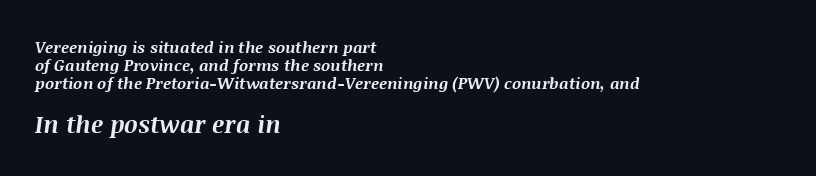
Q: Is the text bold? A: Yes.
Q: Is the text italic (slanted)? A: Yes, it leans right by about 8 degrees.
Q: Is the text underlined? A: No.
Q: How is the paragraph aligned? A: Left-aligned.
Q: Is the spacing between letters normal or unusually wide? A: Normal.
Q: Is the spacing between lines tight, normal or loose? A: Tight.
Q: Which block of text is set in a larger size, the first (top) or the second (bottom)? A: The second (bottom) one.
